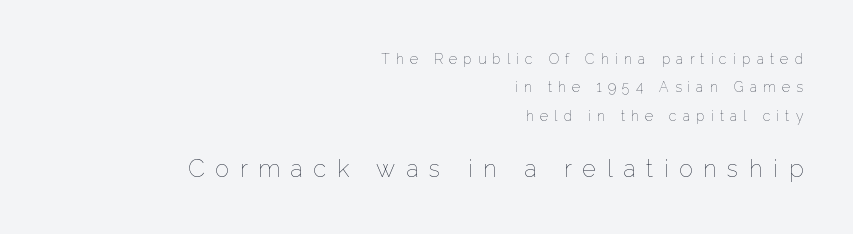
Q: Is the text bold? A: No.
Q: Is the text italic (slanted)? A: No, it is upright.
Q: Is the text underlined? A: No.
Q: How is the paragraph aligned? A: Right-aligned.
Q: Is the spacing between letters normal or unusually wide? A: Unusually wide.
Q: Is the spacing between lines tight, normal or loose? A: Loose.
Q: Which block of text is set in a larger size, the first (top) or the second (bottom)? A: The second (bottom) one.
